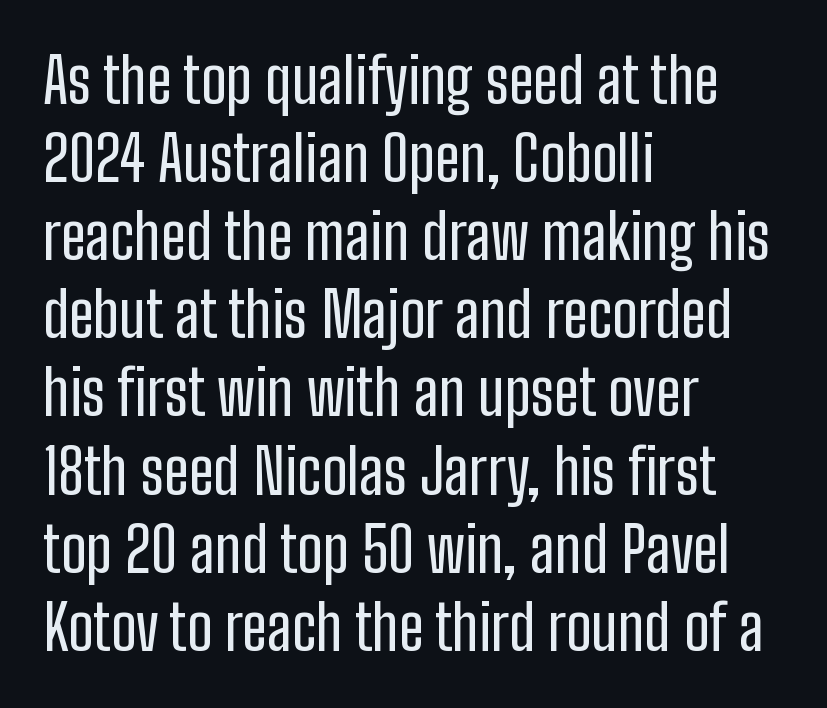
The image shows 62 px condensed sans-serif type, upright; set left-aligned, normal line spacing (1.26x), normal letter spacing, not underlined; low stroke contrast and a medium x-height.
